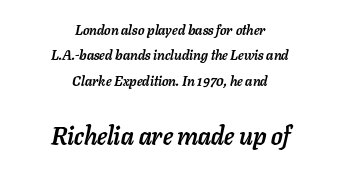
The image shows 25 px bold type, italic (leaning right); set centered, line spacing 1.81x, normal letter spacing, not underlined; the second (bottom) block is 1.79x larger.
